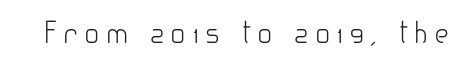
The image shows 28 px light sans-serif type, upright; set unusually wide letter spacing (+0.22 em), not underlined; low stroke contrast and a small x-height.
